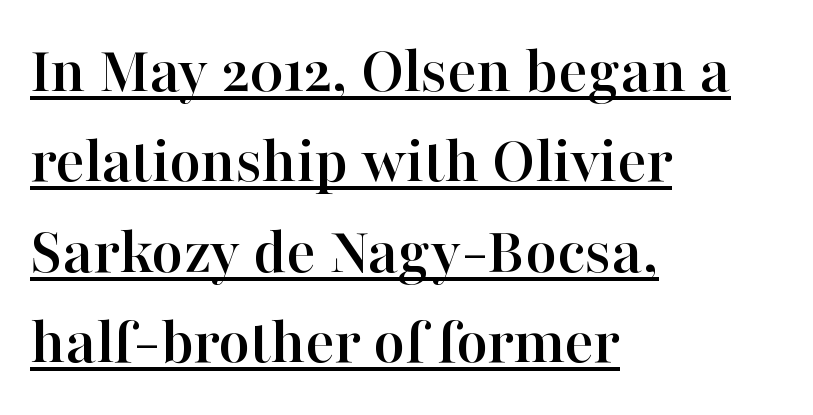
One glance says typical: line gaps are just what's usual. Style check: upright. This sample uses a serif face. The rendering uses natural spacing where letterforms have individual widths. The face used here appears with an underline applied.
